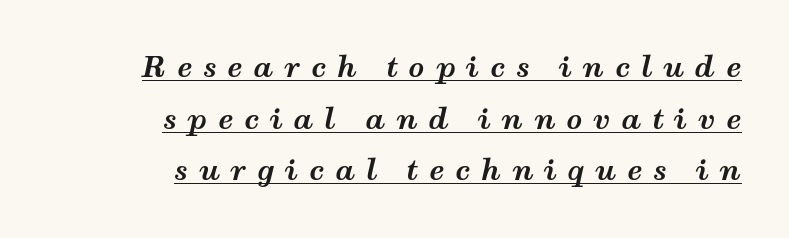
A typesetter would call this heavily tracked-out type. Short and long lines alike share a common ending point at right. Decoration check: the copy is underlined. The whole block is typeset with a tilt. These lines carry a lot of weight — the face is fully bold.
